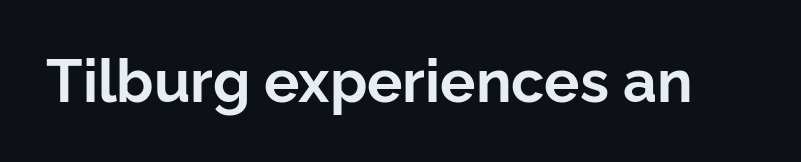
Q: Is the text bold? A: Yes.
Q: Is the text italic (slanted)? A: No, it is upright.
Q: Is the typeface a serif or a sans-serif typeface? A: Sans-serif.
Q: Is the text underlined? A: No.
Q: Is the spacing between letters normal or unusually wide? A: Normal.
Q: Width (condensed, normal, or wide)? A: Normal.
Q: Stroke contrast? A: Low.
Q: x-height? A: Medium.
Q: Monospaced? A: No.
